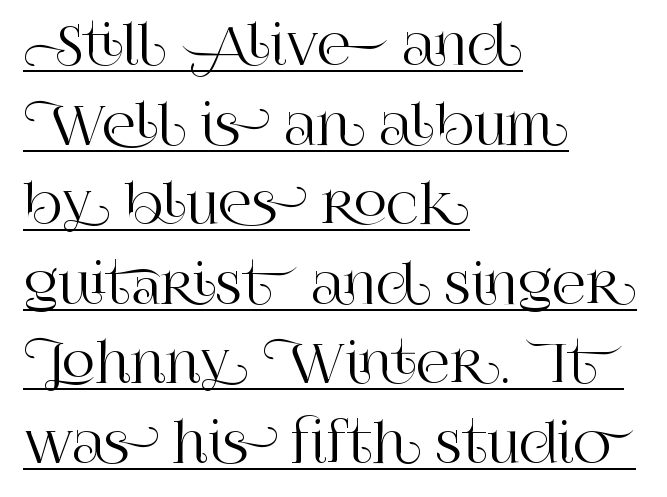
{"serif": "yes", "italic": "no", "width": "normal", "stroke_contrast": "high", "x_height": "large", "monospaced": "no", "underline": "yes", "align": "left", "line_spacing": "normal", "line_spacing_ratio": 1.53, "letter_spacing": "normal", "letter_spacing_em": 0.0, "glyph_px": 52}
